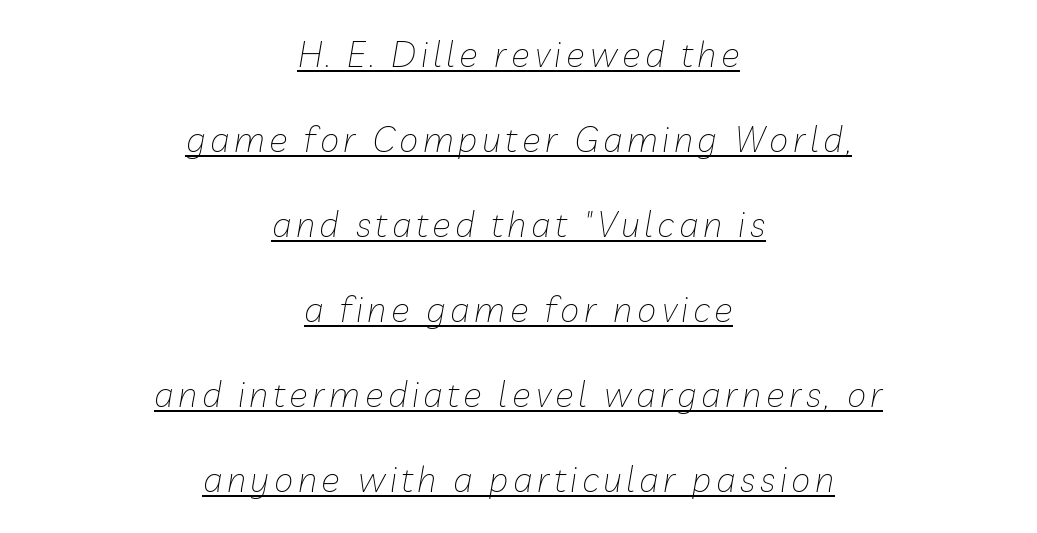
The image shows 35 px thin type, italic (leaning right); set centered, loose line spacing (2.43x), underlined; low stroke contrast and a medium x-height.
